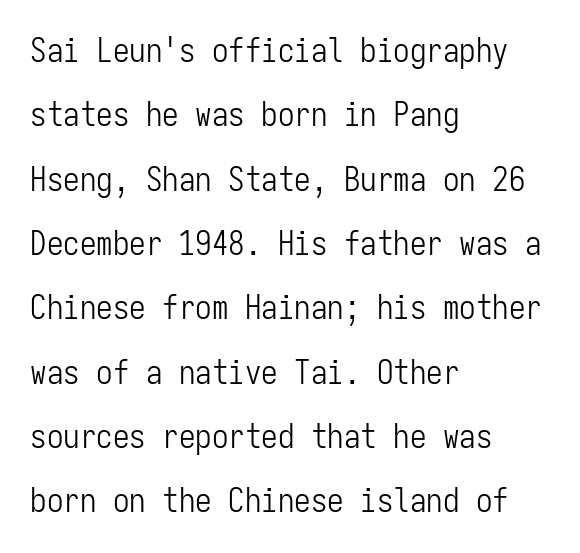
Q: Is the text bold? A: No.
Q: Is the text italic (slanted)? A: No, it is upright.
Q: Is the typeface a serif or a sans-serif typeface? A: Sans-serif.
Q: Is the text underlined? A: No.
Q: How is the paragraph aligned? A: Left-aligned.
Q: Is the spacing between letters normal or unusually wide? A: Normal.
Q: Is the spacing between lines tight, normal or loose? A: Loose.
Q: Width (condensed, normal, or wide)? A: Condensed.
Q: Stroke contrast? A: Low.
Q: x-height? A: Medium.
Q: Monospaced? A: Yes.
